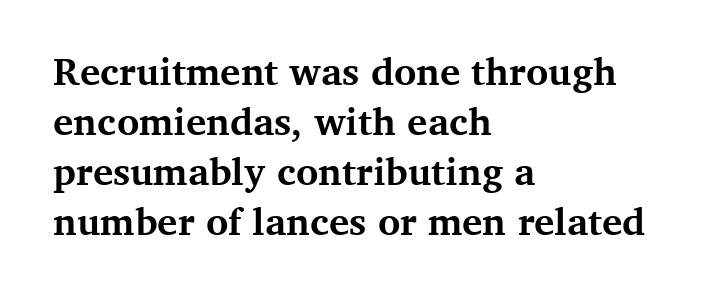
Q: Is the text bold? A: Yes.
Q: Is the text italic (slanted)? A: No, it is upright.
Q: Is the typeface a serif or a sans-serif typeface? A: Serif.
Q: Is the text underlined? A: No.
Q: How is the paragraph aligned? A: Left-aligned.
Q: Is the spacing between letters normal or unusually wide? A: Normal.
Q: Is the spacing between lines tight, normal or loose? A: Normal.
Q: Width (condensed, normal, or wide)? A: Normal.
Q: Stroke contrast? A: Medium.
Q: x-height? A: Medium.
Q: Monospaced? A: No.
